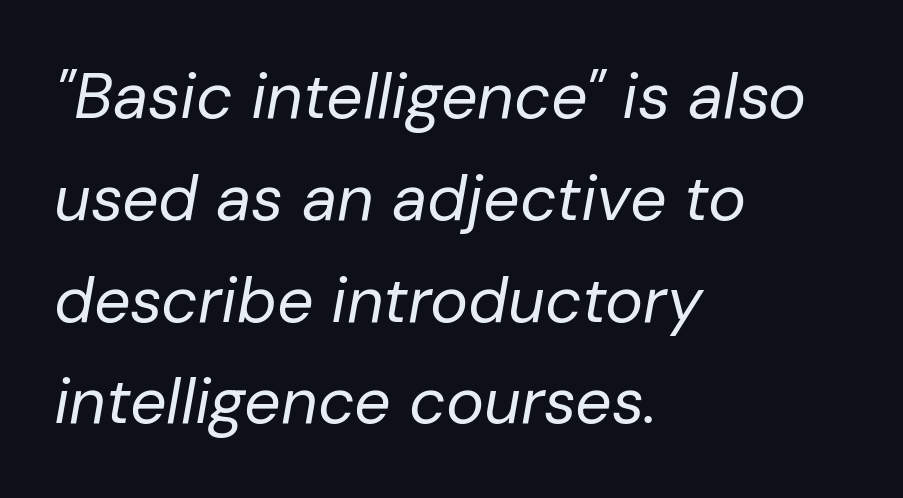
Q: Is the text bold? A: No.
Q: Is the text italic (slanted)? A: Yes, it leans right by about 10 degrees.
Q: Is the text underlined? A: No.
Q: How is the paragraph aligned? A: Left-aligned.
Q: Is the spacing between letters normal or unusually wide? A: Normal.
Q: Is the spacing between lines tight, normal or loose? A: Normal.
Q: Width (condensed, normal, or wide)? A: Normal.
Q: Stroke contrast? A: Low.
Q: x-height? A: Medium.
Q: Monospaced? A: No.
